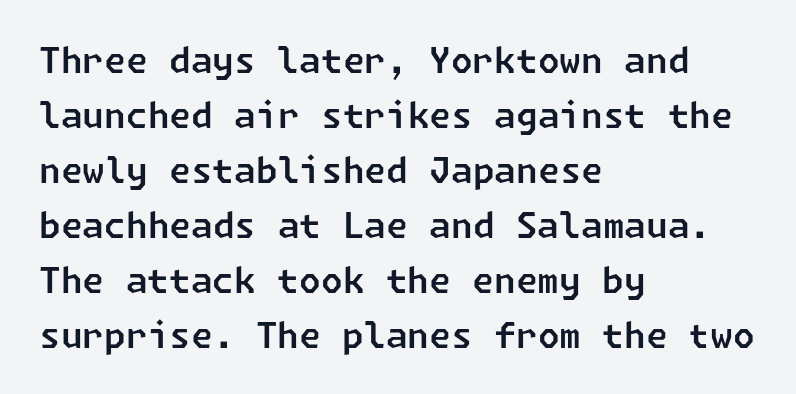
{"serif": "no", "width": "normal", "stroke_contrast": "low", "x_height": "medium", "underline": "no", "align": "left", "line_spacing": "normal", "line_spacing_ratio": 1.57, "letter_spacing": "normal", "letter_spacing_em": 0.0, "glyph_px": 35}
